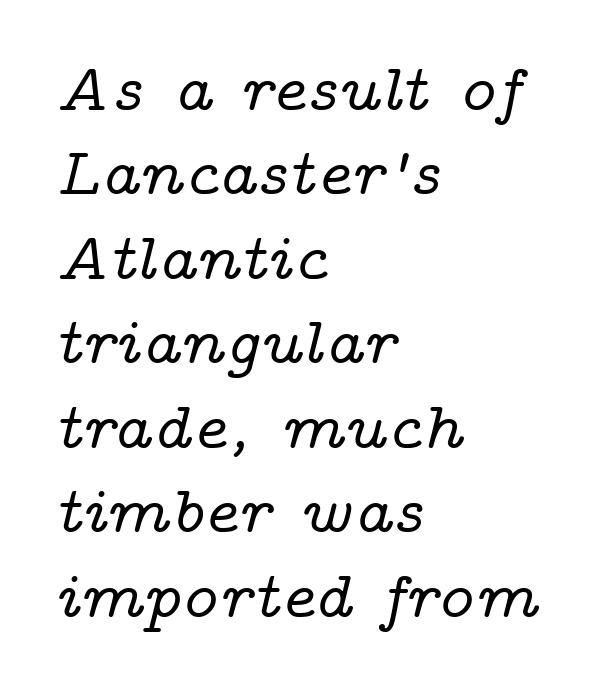
This sample is left-justified, so line endings fall wherever the words run out. Nobody drew a line under any word here. To sum up the face: it has serifs. The letters sit at their default tracking, neither squeezed nor spread.
